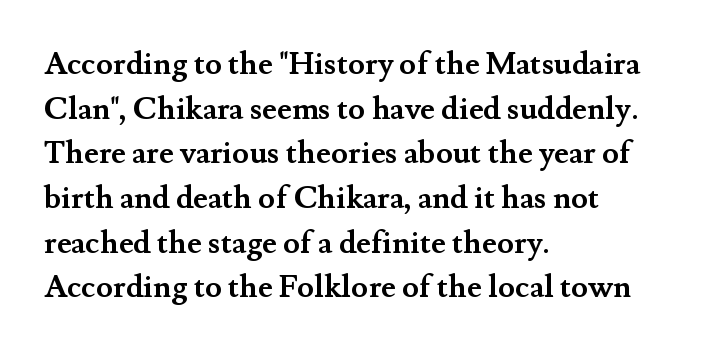
{"serif": "yes", "italic": "no", "bold": "yes", "weight": "semibold", "width": "normal", "stroke_contrast": "medium", "x_height": "small", "monospaced": "no", "underline": "no", "align": "left", "line_spacing": "normal", "line_spacing_ratio": 1.44, "letter_spacing": "normal", "letter_spacing_em": 0.0, "glyph_px": 31}
